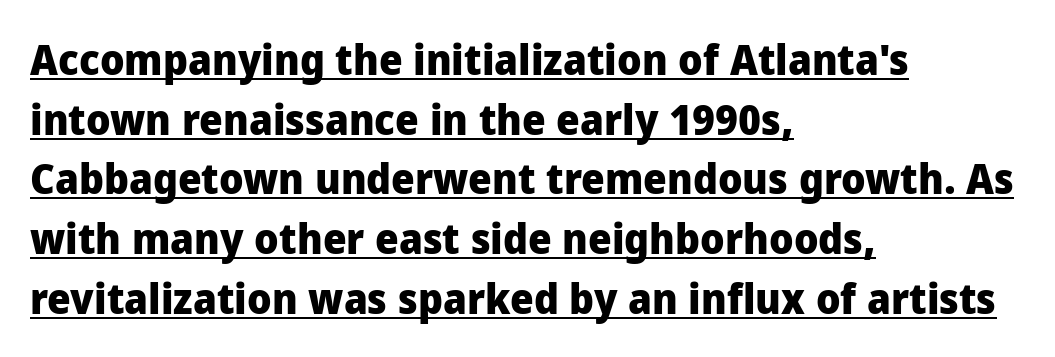
{"serif": "no", "italic": "no", "bold": "yes", "weight": "heavy", "width": "normal", "stroke_contrast": "low", "x_height": "medium", "monospaced": "no", "underline": "yes", "align": "left", "line_spacing": "normal", "line_spacing_ratio": 1.42, "letter_spacing": "normal", "letter_spacing_em": 0.0, "glyph_px": 42}
